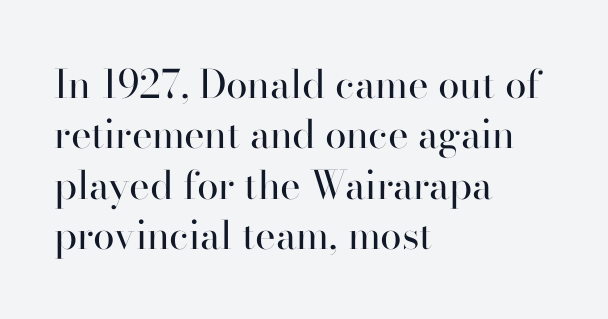
The image shows 39 px regular-weight serif type, upright; set left-aligned, normal line spacing (1.29x), normal letter spacing, not underlined; high stroke contrast and a small x-height.
